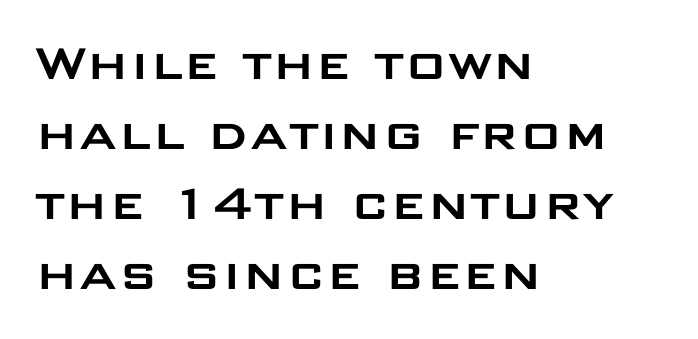
The image shows 57 px wide sans-serif type, upright; set left-aligned, line spacing 1.23x, normal letter spacing, not underlined; low stroke contrast and a large x-height.
